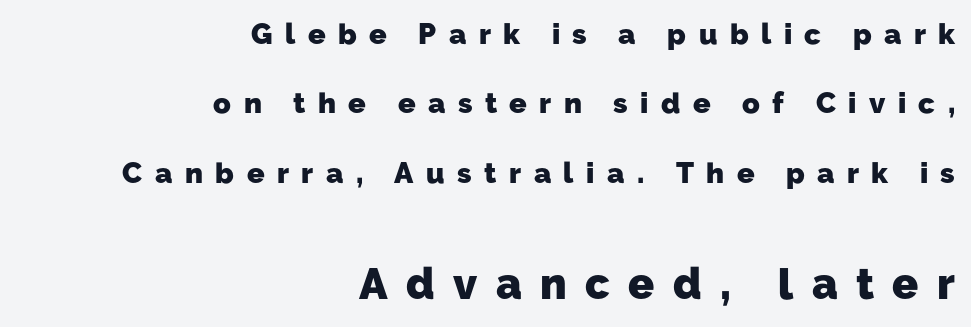
{"serif": "no", "bold": "yes", "weight": "heavy", "width": "normal", "stroke_contrast": "low", "x_height": "medium", "monospaced": "no", "underline": "no", "align": "right", "line_spacing": "loose", "line_spacing_ratio": 2.39, "letter_spacing": "wide", "letter_spacing_em": 0.43, "larger_block": "second", "size_ratio": 1.48, "glyph_px": 43}
